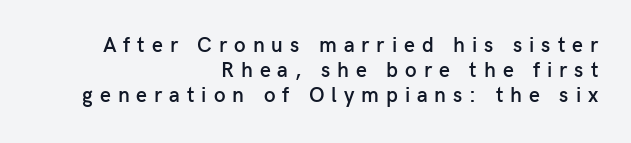
Q: Is the text bold? A: Semi-bold.
Q: Is the text italic (slanted)? A: No, it is upright.
Q: Is the text underlined? A: No.
Q: How is the paragraph aligned? A: Right-aligned.
Q: Is the spacing between letters normal or unusually wide? A: Unusually wide.
